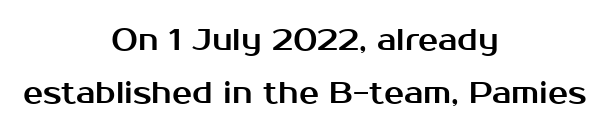
The image shows 30 px sans-serif type, upright; set centered, line spacing 1.76x, normal letter spacing, not underlined; medium stroke contrast and a medium x-height.
